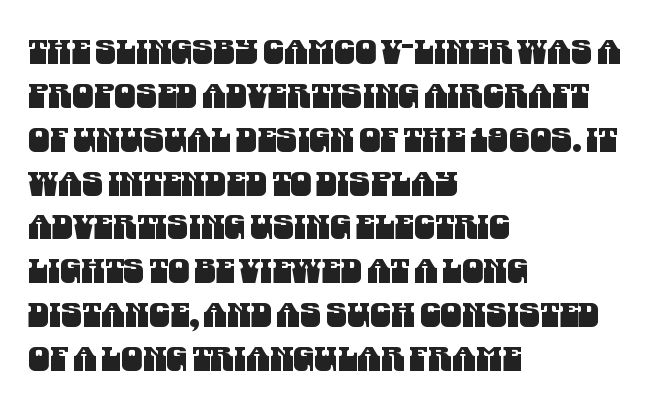
{"serif": "no", "width": "condensed", "stroke_contrast": "medium", "x_height": "large", "monospaced": "no", "underline": "no", "align": "left", "line_spacing": "normal", "line_spacing_ratio": 1.29, "letter_spacing": "normal", "letter_spacing_em": 0.0, "glyph_px": 34}
